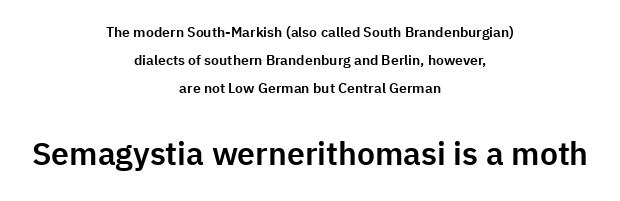
Q: Is the text italic (slanted)? A: No, it is upright.
Q: Is the typeface a serif or a sans-serif typeface? A: Sans-serif.
Q: Is the text underlined? A: No.
Q: How is the paragraph aligned? A: Centered.
Q: Is the spacing between letters normal or unusually wide? A: Normal.
Q: Is the spacing between lines tight, normal or loose? A: Loose.
Q: Which block of text is set in a larger size, the first (top) or the second (bottom)? A: The second (bottom) one.
Q: Width (condensed, normal, or wide)? A: Normal.
Q: Stroke contrast? A: Low.
Q: x-height? A: Medium.
Q: Monospaced? A: No.
